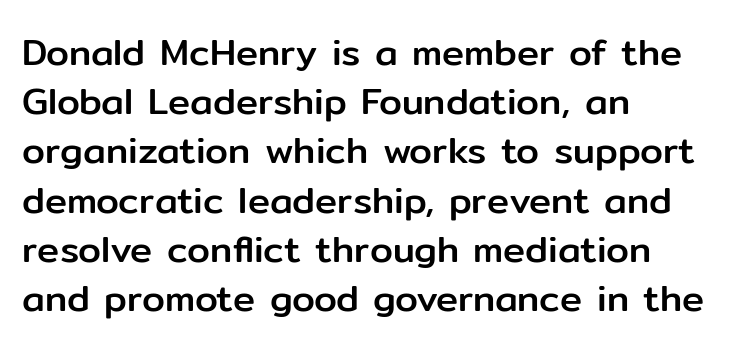
The paragraph has a hard left edge and a soft right edge. The letters advance in unequal steps, a hallmark of proportional type. Honestly, there is no underline to notice here at all. Does extra space separate the letters? No, they use regular spacing. Line spacing here is normal. A sans-serif font was chosen for this passage.
